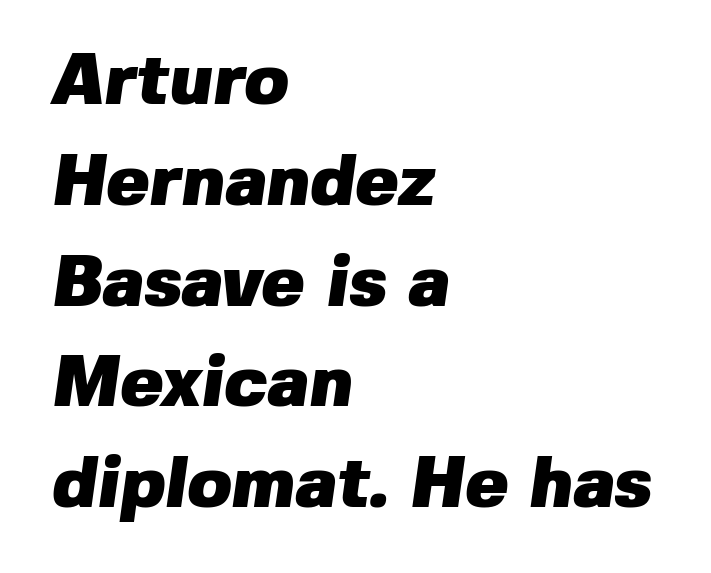
{"serif": "no", "bold": "yes", "weight": "heavy", "width": "normal", "stroke_contrast": "low", "x_height": "medium", "monospaced": "no", "underline": "no", "align": "left", "line_spacing": "normal", "line_spacing_ratio": 1.4, "letter_spacing": "normal", "letter_spacing_em": 0.0, "glyph_px": 72}
